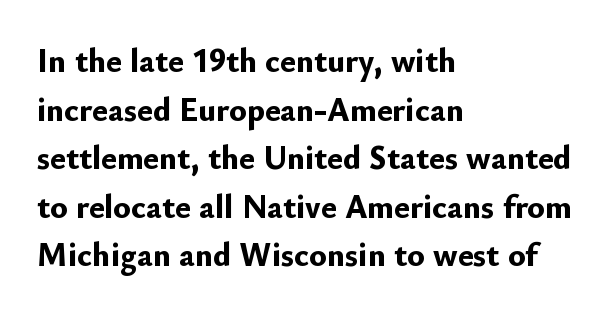
{"serif": "no", "italic": "no", "bold": "yes", "weight": "bold", "width": "normal", "stroke_contrast": "low", "x_height": "small", "monospaced": "no", "underline": "no", "align": "left", "line_spacing": "normal", "line_spacing_ratio": 1.47, "letter_spacing": "normal", "letter_spacing_em": 0.0, "glyph_px": 33}
